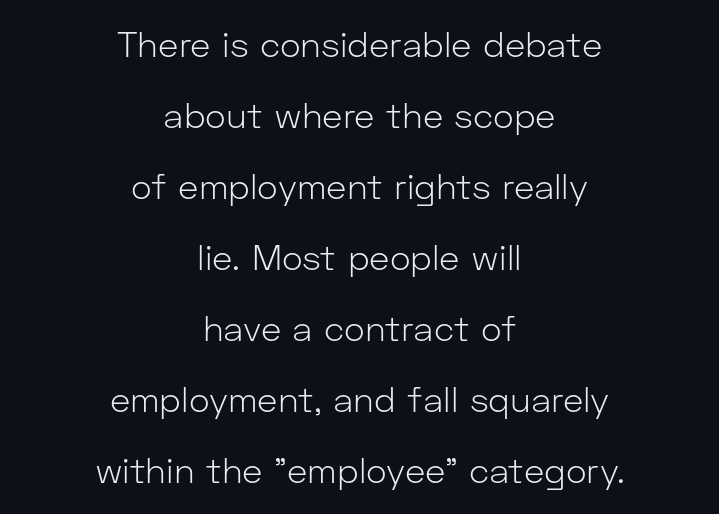
{"serif": "no", "italic": "no", "bold": "no", "weight": "light", "width": "normal", "stroke_contrast": "low", "x_height": "medium", "monospaced": "no", "underline": "no", "align": "center", "line_spacing": "loose", "line_spacing_ratio": 2.03, "letter_spacing": "normal", "letter_spacing_em": 0.0, "glyph_px": 35}
